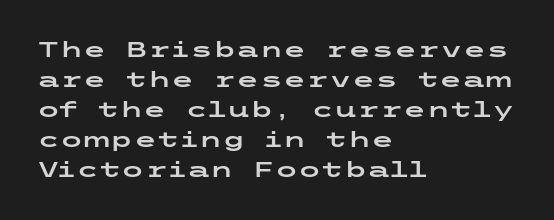
The image shows 21 px text type, upright; set left-aligned, normal line spacing (1.43x), normal letter spacing, not underlined.
